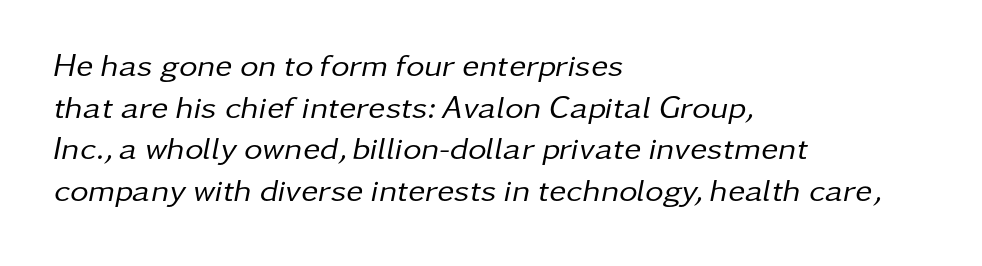
Q: Is the text bold? A: No.
Q: Is the text italic (slanted)? A: Yes, it leans right by about 11 degrees.
Q: Is the text underlined? A: No.
Q: How is the paragraph aligned? A: Left-aligned.
Q: Is the spacing between letters normal or unusually wide? A: Normal.
Q: Is the spacing between lines tight, normal or loose? A: Normal.
Q: Width (condensed, normal, or wide)? A: Normal.
Q: Stroke contrast? A: Low.
Q: x-height? A: Medium.
Q: Monospaced? A: No.
